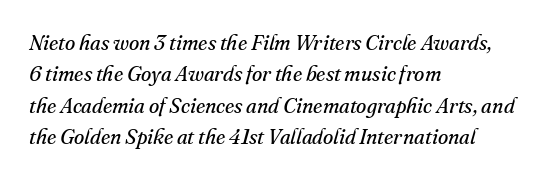
The strokes carry an ordinary text weight at most. The rendering keeps characters at their native spacing. Type without underlining. Italic? Definitely — the glyphs are oblique. The lines are quadded left.
